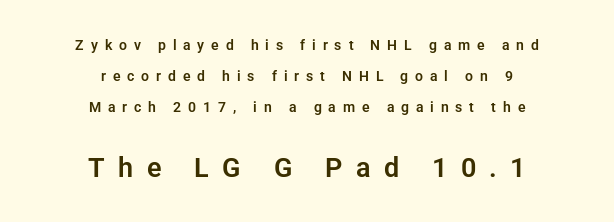
{"italic": "no", "underline": "no", "align": "center", "line_spacing": "loose", "line_spacing_ratio": 2.21, "letter_spacing": "wide", "letter_spacing_em": 0.49, "larger_block": "second", "size_ratio": 1.93, "glyph_px": 27}
